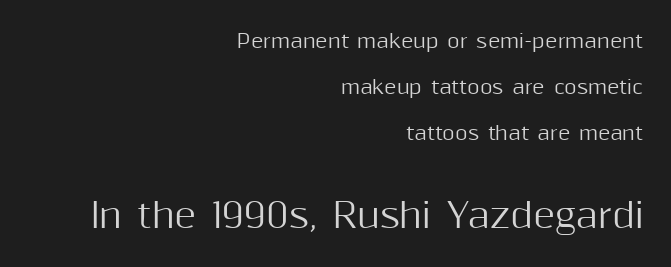
{"serif": "no", "italic": "no", "width": "normal", "stroke_contrast": "medium", "x_height": "medium", "monospaced": "no", "underline": "no", "align": "right", "line_spacing": "loose", "line_spacing_ratio": 2.41, "letter_spacing": "normal", "letter_spacing_em": 0.0, "larger_block": "second", "size_ratio": 1.79, "glyph_px": 34}
